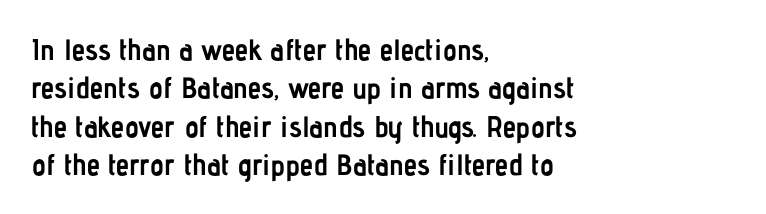
{"serif": "no", "italic": "no", "bold": "yes", "weight": "semibold", "width": "condensed", "stroke_contrast": "low", "x_height": "medium", "monospaced": "no", "underline": "no", "align": "left", "line_spacing": "normal", "line_spacing_ratio": 1.28, "letter_spacing": "normal", "letter_spacing_em": 0.0, "glyph_px": 30}
